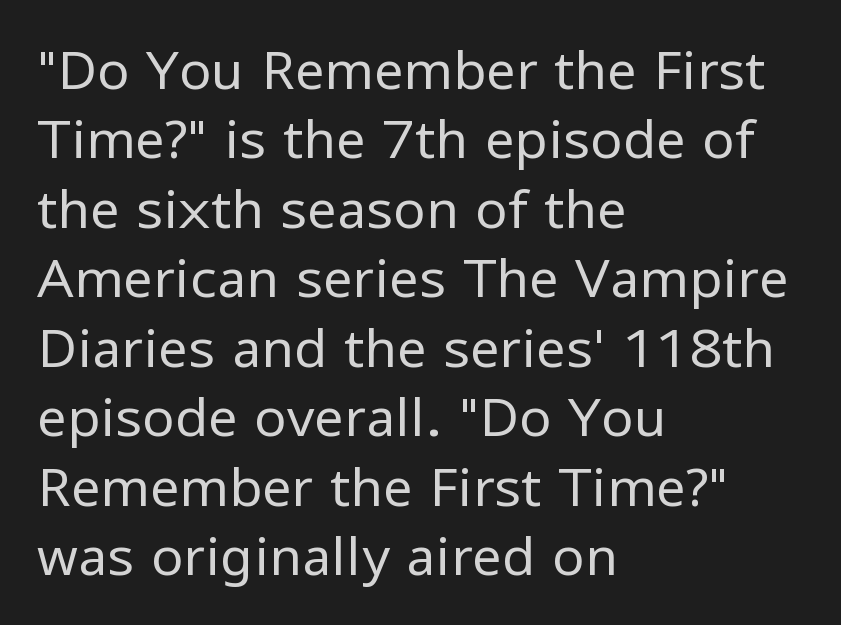
The image shows 53 px regular-weight sans-serif type, upright; set left-aligned, normal line spacing (1.31x), normal letter spacing, not underlined; low stroke contrast and a medium x-height.
